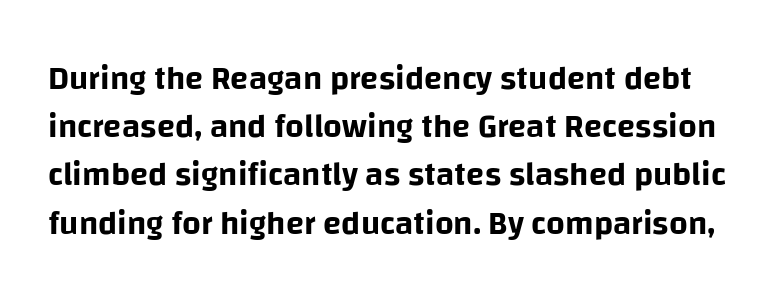
This is sans-serif lettering, the kind often seen on screens and signage. Posture: vertical. The letterforms sit shoulder to shoulder at normal distance. Each row of text sits above clean, open space.
